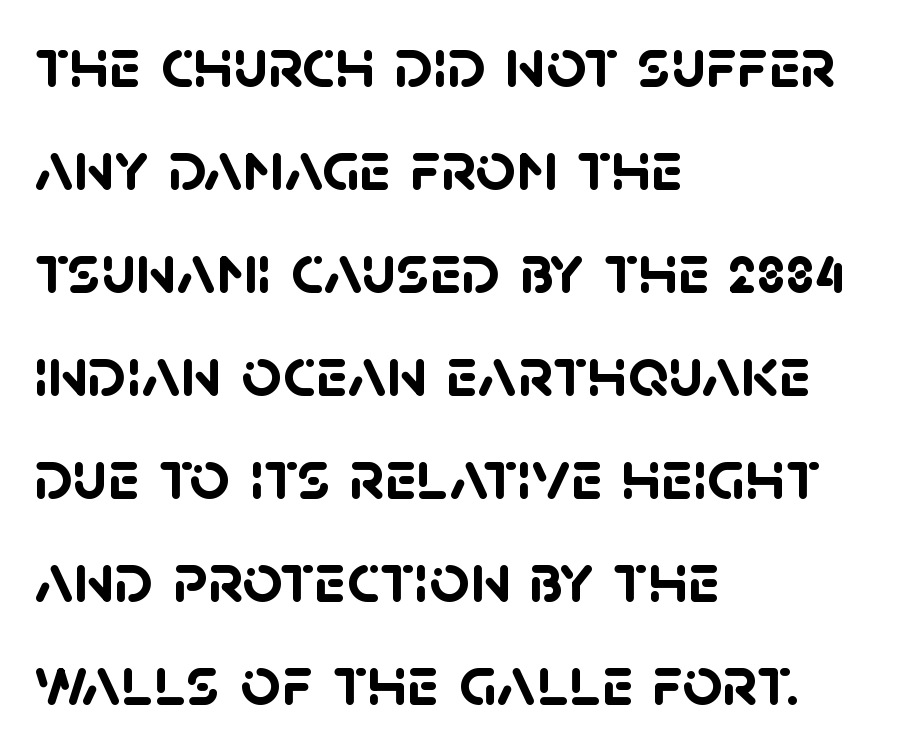
{"serif": "no", "bold": "yes", "weight": "semibold", "width": "normal", "stroke_contrast": "low", "x_height": "large", "monospaced": "no", "underline": "no", "align": "left", "line_spacing": "normal", "line_spacing_ratio": 1.45, "letter_spacing": "normal", "letter_spacing_em": 0.0, "glyph_px": 71}
